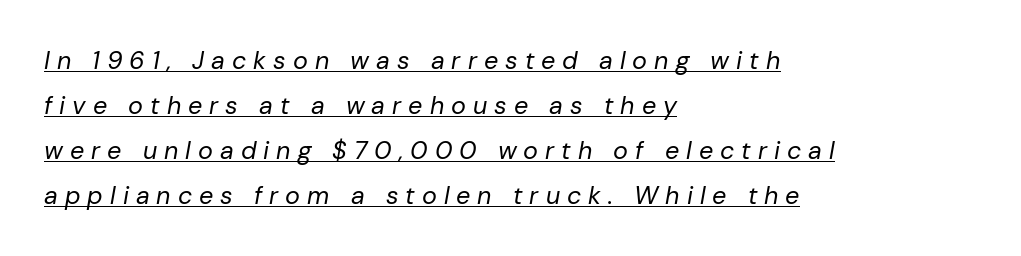
Decoration check: the copy is underlined. Observe the wide spacing: letters keep a clear distance from each other. Caption: multi-line text, flush left, ragged right. Stem width sits at or under what a default text font uses. These lines were composed using italics.
